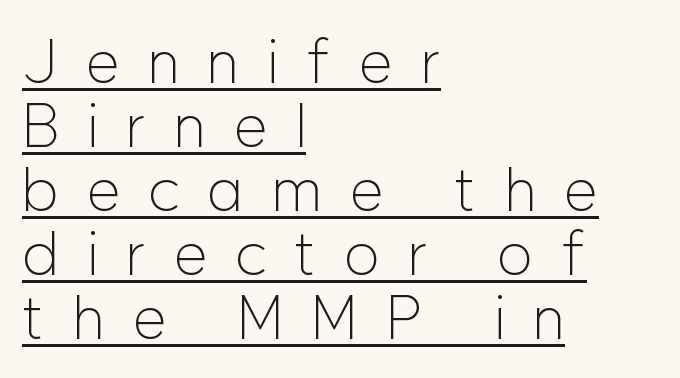
Nope, not italic — everything's standing straight. Summary of weight: not heavy and not bold. Looks like someone drew a line under every word here. A typesetter would call this proportional, since set widths differ per character. Rows of type sit shoulder to shoulder in the vertical direction.
